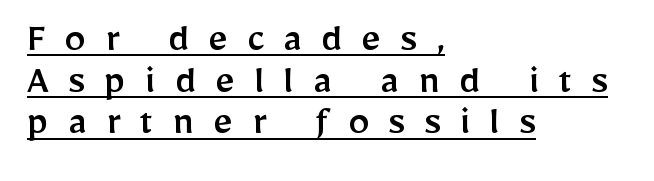
Posture: vertical. These lines are rendered in a variable-pitch font. Quick note: interline space is minimal. Note: no serifs on the glyphs. The tracking jumps out immediately: characters are airy and widely separated. This rendering uses left alignment, leaving the right contour irregular.
